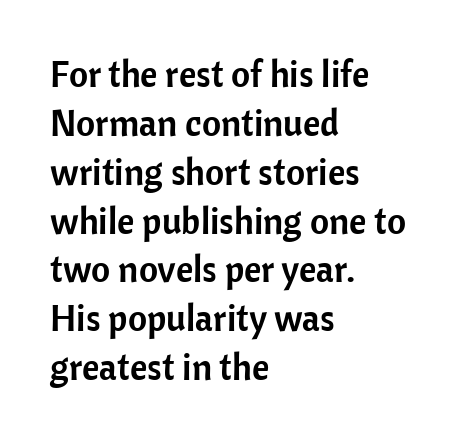
{"serif": "no", "italic": "no", "width": "normal", "stroke_contrast": "low", "x_height": "medium", "monospaced": "no", "underline": "no", "align": "left", "line_spacing": "normal", "line_spacing_ratio": 1.32, "letter_spacing": "normal", "letter_spacing_em": 0.0, "glyph_px": 37}
